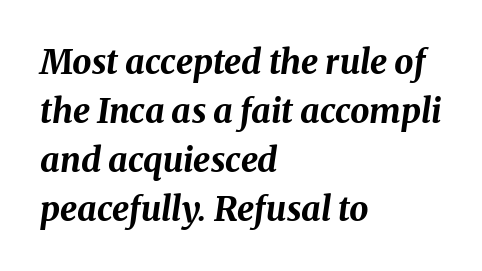
The image shows 34 px bold type, italic (leaning right); set left-aligned, normal line spacing (1.44x), normal letter spacing, not underlined; medium stroke contrast and a medium x-height.
